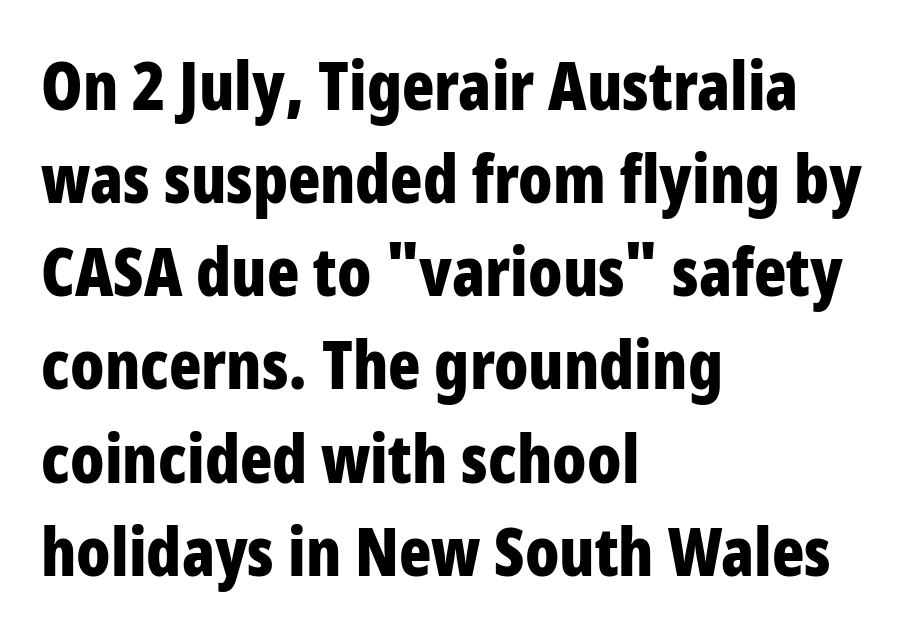
{"serif": "no", "italic": "no", "bold": "yes", "weight": "bold", "width": "condensed", "stroke_contrast": "low", "x_height": "large", "monospaced": "no", "underline": "no", "align": "left", "line_spacing": "normal", "line_spacing_ratio": 1.39, "letter_spacing": "normal", "letter_spacing_em": 0.0, "glyph_px": 67}
